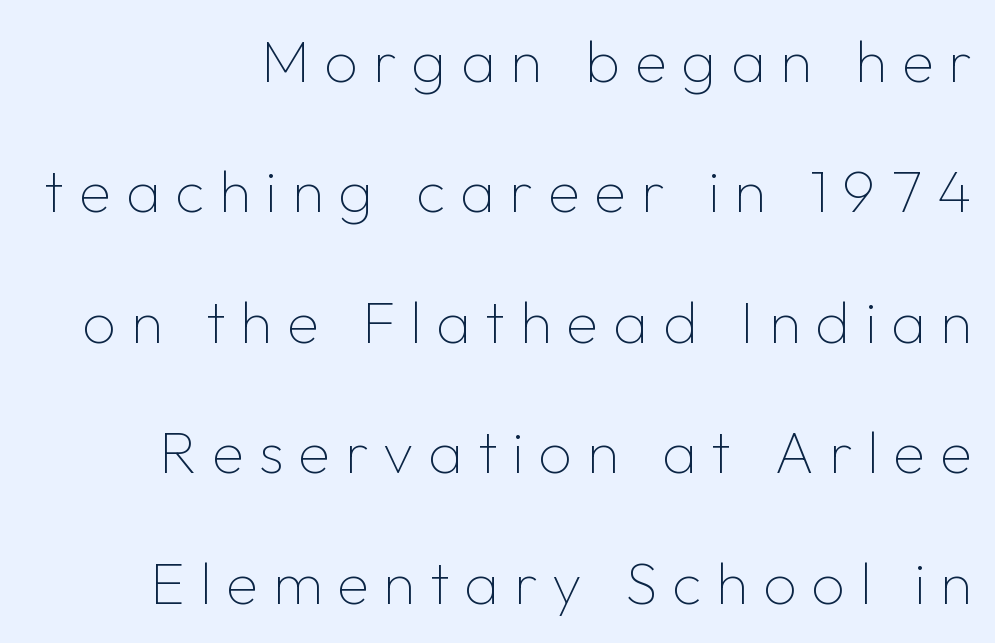
The image shows 59 px thin sans-serif type, upright; set loose line spacing (2.21x), unusually wide letter spacing (+0.25 em), not underlined; low stroke contrast and a medium x-height.
